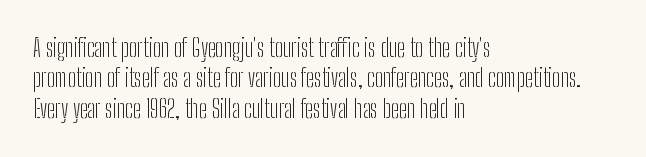
The image shows 24 px text type, upright; set left-aligned, normal line spacing (1.27x), normal letter spacing, not underlined.
